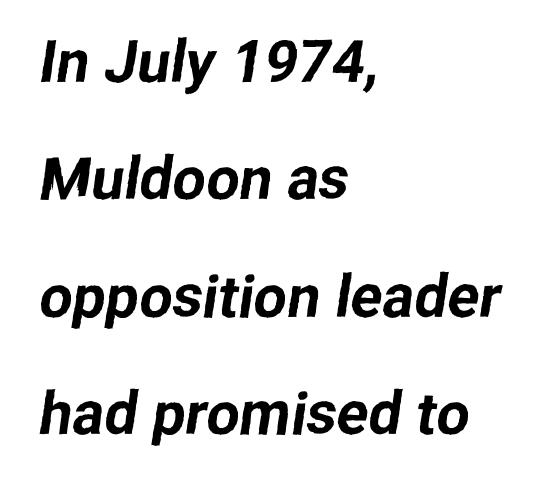
{"serif": "no", "width": "normal", "stroke_contrast": "low", "x_height": "medium", "monospaced": "no", "underline": "no", "align": "left", "line_spacing": "loose", "line_spacing_ratio": 1.99, "letter_spacing": "normal", "letter_spacing_em": 0.0, "glyph_px": 59}
